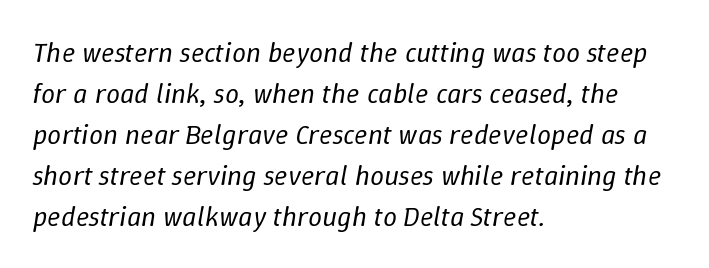
The ragged edge is on the right, which tells us the setting is flush left. Glance below the letters and you will spot only blank space. The face looks like a standard text weight, possibly lighter. The rendering keeps characters at their native spacing. Every character sits at an angle, as italics do. The letters advance in unequal steps, a hallmark of proportional type.
